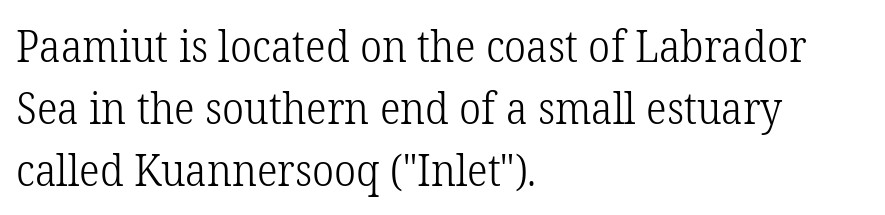
Q: Is the text bold? A: No.
Q: Is the text italic (slanted)? A: No, it is upright.
Q: Is the typeface a serif or a sans-serif typeface? A: Serif.
Q: Is the text underlined? A: No.
Q: How is the paragraph aligned? A: Left-aligned.
Q: Is the spacing between letters normal or unusually wide? A: Normal.
Q: Is the spacing between lines tight, normal or loose? A: Normal.
Q: Width (condensed, normal, or wide)? A: Normal.
Q: Stroke contrast? A: Low.
Q: x-height? A: Medium.
Q: Monospaced? A: No.
